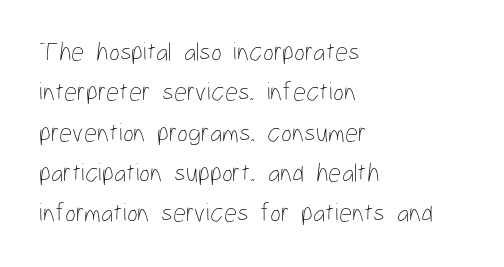
Check the space under the baseline: it is left empty. The type sits square on the baseline with zero lean. Line spacing here is normal. Casual observation: everything's shoved over to the left. Honestly, the letter spacing is just normal — you wouldn't notice it.
